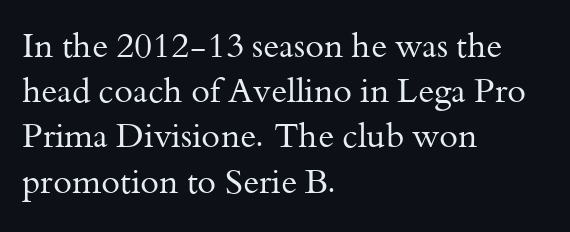
The image shows 34 px regular-weight serif type, upright; set left-aligned, normal line spacing (1.33x), normal letter spacing, not underlined; medium stroke contrast and a small x-height.
